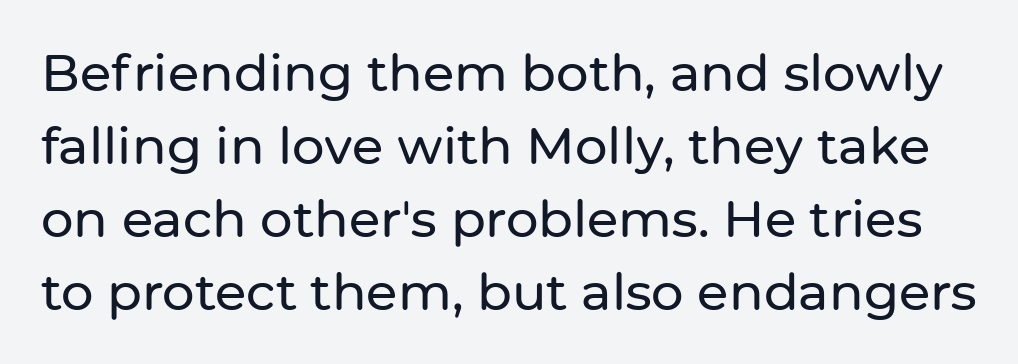
{"serif": "no", "italic": "no", "width": "normal", "stroke_contrast": "low", "x_height": "medium", "monospaced": "no", "underline": "no", "line_spacing": "normal", "line_spacing_ratio": 1.43, "letter_spacing": "normal", "letter_spacing_em": 0.0, "glyph_px": 51}
